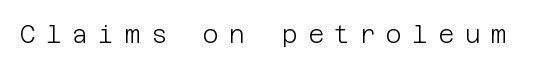
Q: Is the text bold? A: No.
Q: Is the text italic (slanted)? A: No, it is upright.
Q: Is the text underlined? A: No.
Q: Is the spacing between letters normal or unusually wide? A: Unusually wide.
